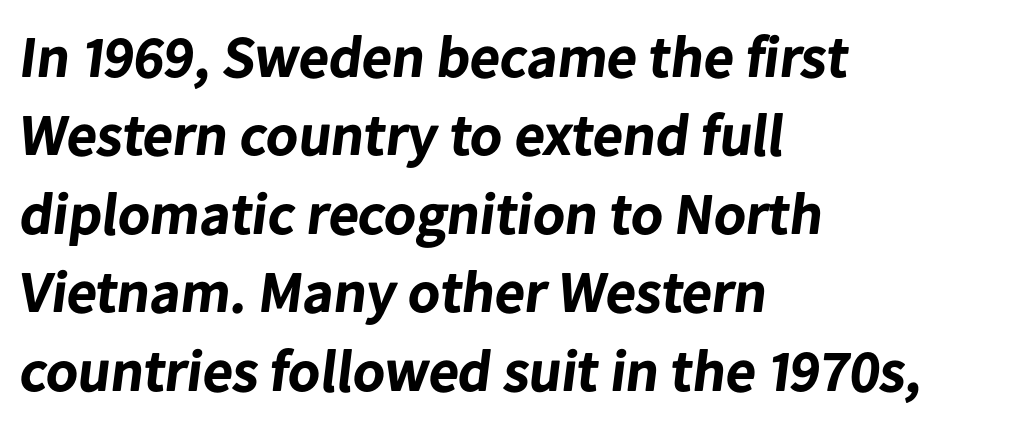
The image shows 59 px bold sans-serif type; set left-aligned, normal line spacing (1.33x), normal letter spacing, not underlined; low stroke contrast and a medium x-height.
